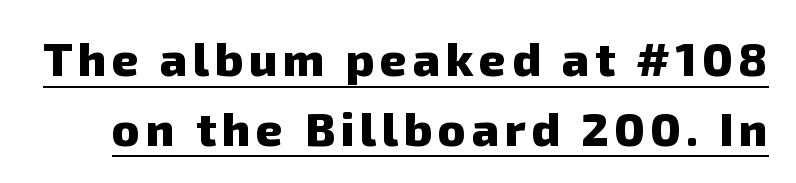
The image shows 47 px heavy sans-serif type; set normal line spacing (1.48x), underlined; low stroke contrast and a medium x-height.
